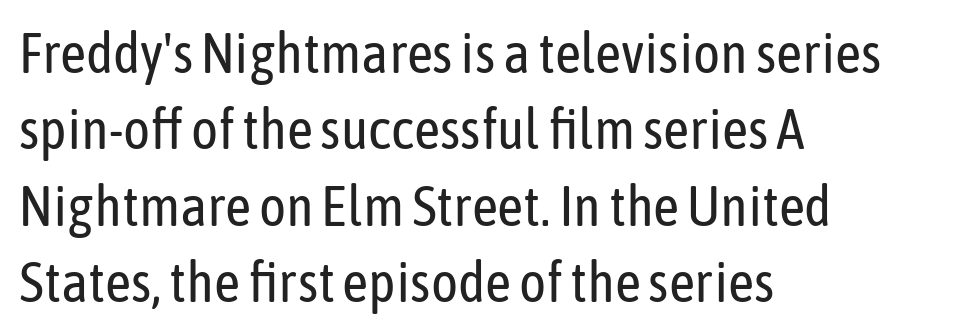
Q: Is the text bold? A: No.
Q: Is the text italic (slanted)? A: No, it is upright.
Q: Is the typeface a serif or a sans-serif typeface? A: Sans-serif.
Q: Is the text underlined? A: No.
Q: How is the paragraph aligned? A: Left-aligned.
Q: Is the spacing between letters normal or unusually wide? A: Normal.
Q: Is the spacing between lines tight, normal or loose? A: Normal.
Q: Width (condensed, normal, or wide)? A: Condensed.
Q: Stroke contrast? A: Low.
Q: x-height? A: Medium.
Q: Monospaced? A: No.
